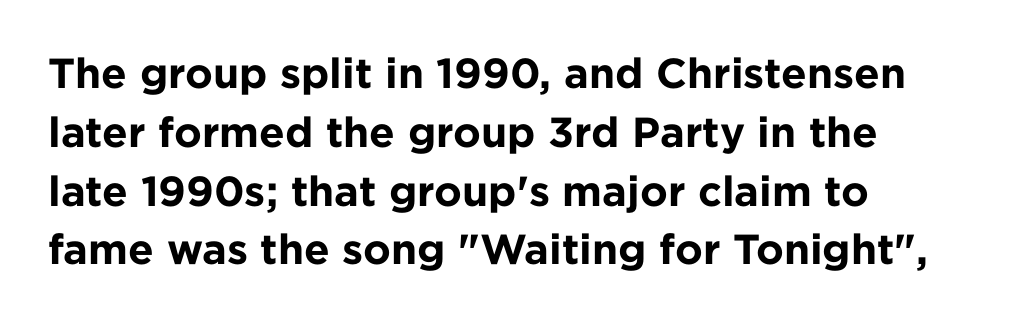
{"serif": "no", "italic": "no", "bold": "yes", "weight": "bold", "width": "normal", "stroke_contrast": "low", "x_height": "medium", "monospaced": "no", "underline": "no", "align": "left", "line_spacing": "normal", "line_spacing_ratio": 1.4, "letter_spacing": "normal", "letter_spacing_em": 0.0, "glyph_px": 42}
